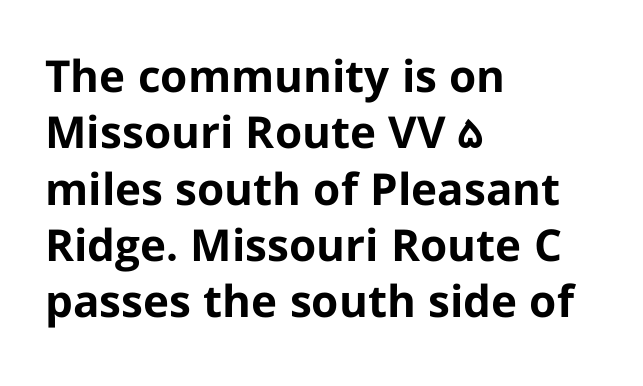
Q: Is the text bold? A: Yes.
Q: Is the text italic (slanted)? A: No, it is upright.
Q: Is the typeface a serif or a sans-serif typeface? A: Sans-serif.
Q: Is the text underlined? A: No.
Q: How is the paragraph aligned? A: Left-aligned.
Q: Is the spacing between letters normal or unusually wide? A: Normal.
Q: Is the spacing between lines tight, normal or loose? A: Normal.
Q: Width (condensed, normal, or wide)? A: Normal.
Q: Stroke contrast? A: Low.
Q: x-height? A: Medium.
Q: Monospaced? A: No.
